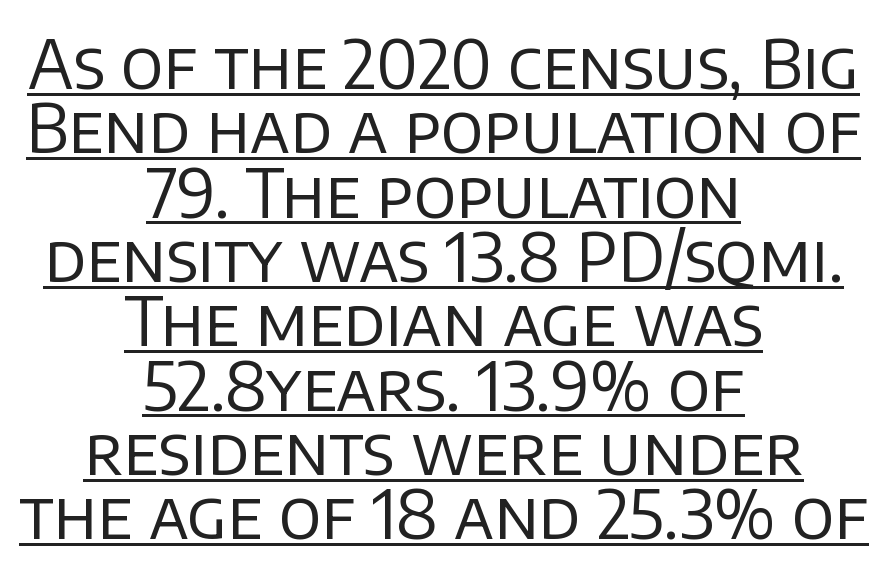
{"serif": "no", "italic": "no", "bold": "no", "weight": "regular", "width": "normal", "stroke_contrast": "low", "x_height": "large", "monospaced": "no", "underline": "yes", "align": "center", "line_spacing": "tight", "line_spacing_ratio": 0.96, "letter_spacing": "normal", "letter_spacing_em": 0.0, "glyph_px": 67}
